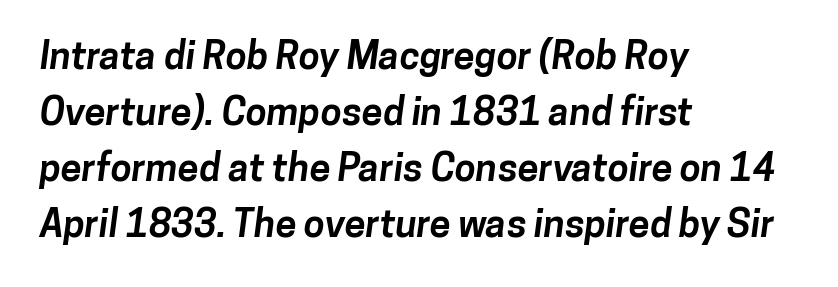
Q: Is the text bold? A: Yes.
Q: Is the typeface a serif or a sans-serif typeface? A: Sans-serif.
Q: Is the text underlined? A: No.
Q: How is the paragraph aligned? A: Left-aligned.
Q: Is the spacing between letters normal or unusually wide? A: Normal.
Q: Is the spacing between lines tight, normal or loose? A: Normal.
Q: Width (condensed, normal, or wide)? A: Normal.
Q: Stroke contrast? A: Low.
Q: x-height? A: Medium.
Q: Monospaced? A: No.
